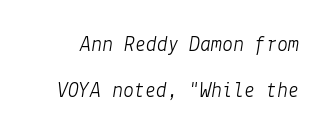
Interline gaps are noticeably wide in this sample. The specimen omits any rule beneath the text block's lines. Inter-character spacing is left at the font's built-in metrics. The letters are slanted; this is an italic face. Weight class: somewhere from thin through regular.
